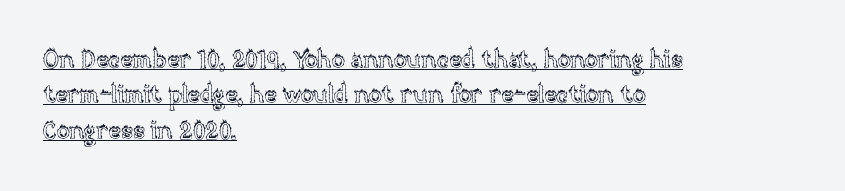
Q: Is the text italic (slanted)? A: No, it is upright.
Q: Is the text underlined? A: Yes.
Q: How is the paragraph aligned? A: Left-aligned.
Q: Is the spacing between letters normal or unusually wide? A: Normal.
Q: Is the spacing between lines tight, normal or loose? A: Normal.
